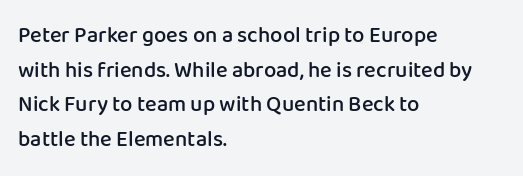
{"italic": "no", "bold": "semi", "underline": "no", "align": "left", "line_spacing": "normal", "line_spacing_ratio": 1.57, "letter_spacing": "normal", "letter_spacing_em": 0.0, "glyph_px": 22}
